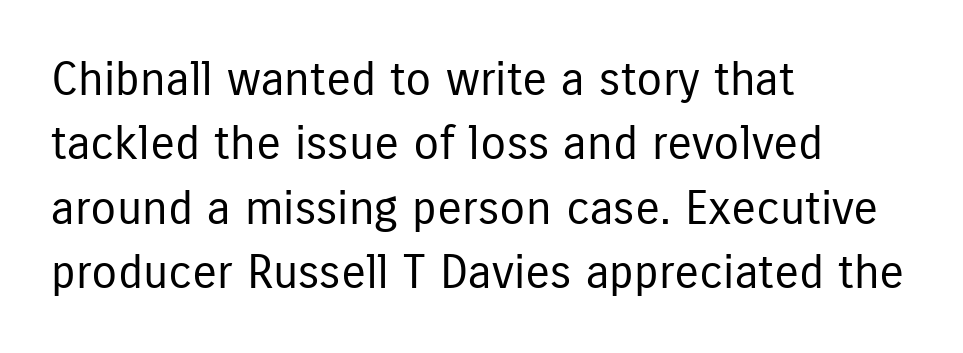
{"serif": "no", "italic": "no", "bold": "no", "weight": "regular", "width": "condensed", "stroke_contrast": "low", "x_height": "medium", "monospaced": "no", "underline": "no", "align": "left", "line_spacing": "normal", "line_spacing_ratio": 1.37, "letter_spacing": "normal", "letter_spacing_em": 0.0, "glyph_px": 47}
